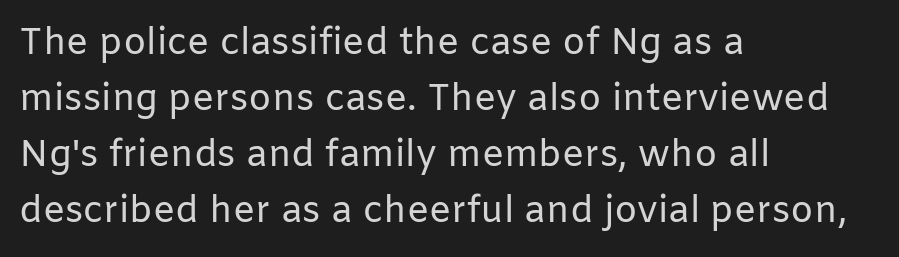
The image shows 37 px regular-weight sans-serif type, upright; set left-aligned, normal line spacing (1.51x), normal letter spacing, not underlined; low stroke contrast and a medium x-height.
